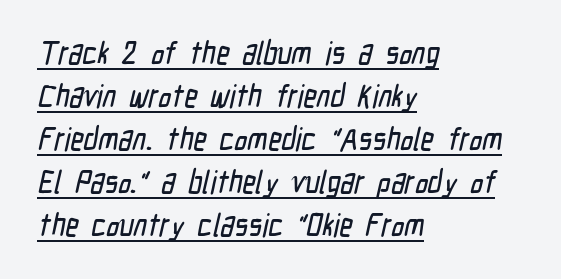
Glance below the letters and you will spot a drawn line. Character widths vary here, with narrow letters taking less room than wide ones. What stands out about the letter spacing? Nothing — it is the standard amount. If you measured baseline to baseline, you'd find a middling distance. This rendering employs a face without finishing strokes, i.e., a sans-serif. Casual observation: everything's shoved over to the left.
